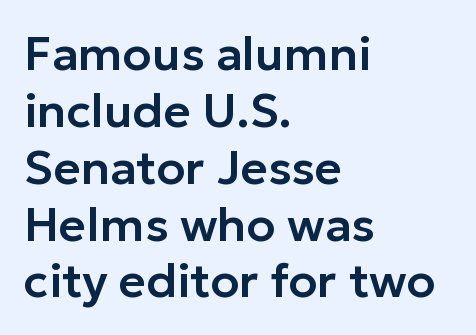
Type without underlining. Tracking value appears to be zero — textbook default spacing. The face used here is proportionally spaced, like ordinary book or web type. This sample uses an upright cut, with every glyph sitting square on the baseline.
